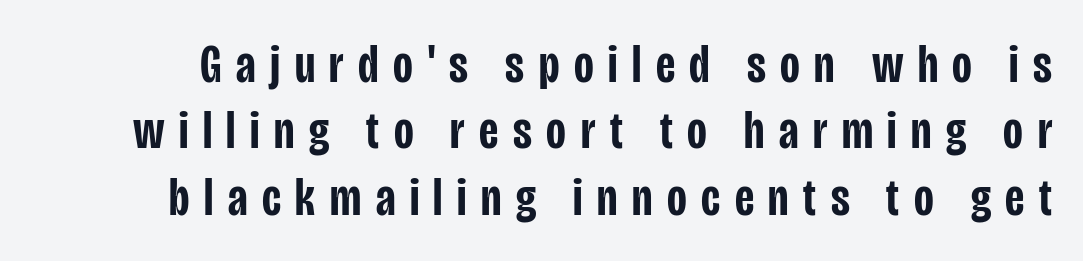
Q: Is the text bold? A: Semi-bold.
Q: Is the text italic (slanted)? A: No, it is upright.
Q: Is the typeface a serif or a sans-serif typeface? A: Sans-serif.
Q: Is the text underlined? A: No.
Q: Is the spacing between letters normal or unusually wide? A: Unusually wide.
Q: Width (condensed, normal, or wide)? A: Condensed.
Q: Stroke contrast? A: Low.
Q: x-height? A: Large.
Q: Monospaced? A: No.
